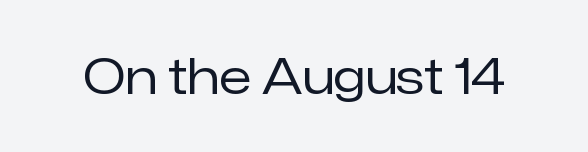
Each letter keeps its own natural width here, so spacing adapts to shape. The letters stand straight up with perfectly vertical stems. Heaviness? Minimal to ordinary, like unemphasized prose. The area under the type is left untouched. A typesetter would label this face a sans.
